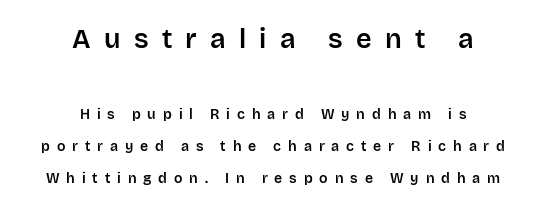
Q: Is the text italic (slanted)? A: No, it is upright.
Q: Is the text underlined? A: No.
Q: How is the paragraph aligned? A: Centered.
Q: Is the spacing between letters normal or unusually wide? A: Unusually wide.
Q: Is the spacing between lines tight, normal or loose? A: Loose.
Q: Which block of text is set in a larger size, the first (top) or the second (bottom)? A: The first (top) one.
